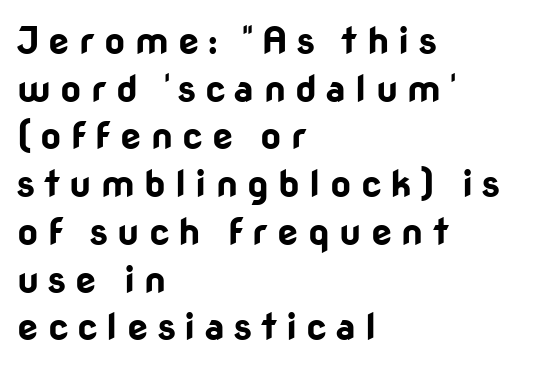
Normally led — the rows are evenly, conventionally spaced. Honestly, the letter spacing is so wide it's the main thing you notice. Here the designer chose a conventional face with non-uniform glyph widths. Quick note: not italic, upright.
